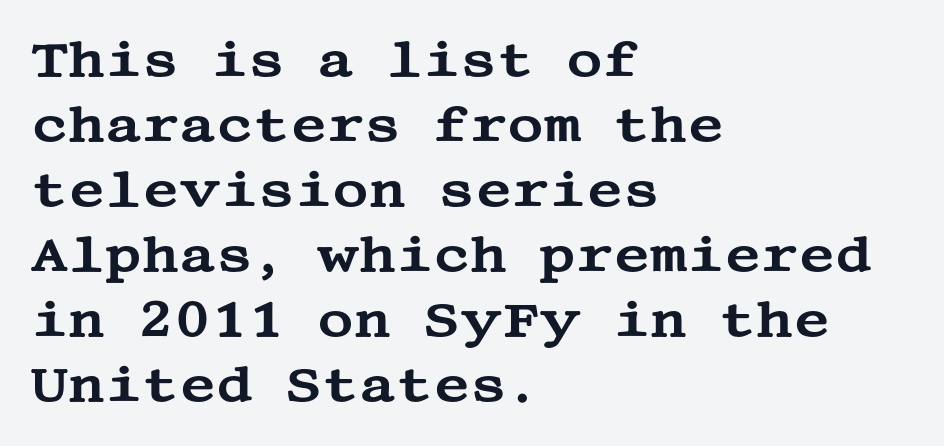
{"serif": "yes", "italic": "no", "width": "wide", "stroke_contrast": "medium", "x_height": "large", "underline": "no", "align": "left", "line_spacing": "normal", "line_spacing_ratio": 1.3, "letter_spacing": "normal", "letter_spacing_em": 0.0, "glyph_px": 50}
